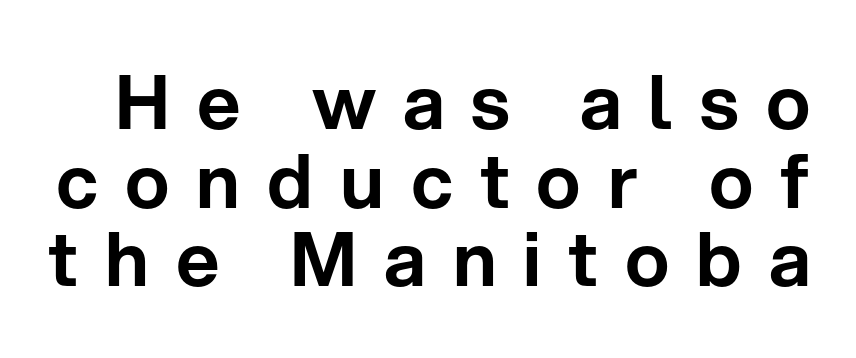
Q: Is the text italic (slanted)? A: No, it is upright.
Q: Is the typeface a serif or a sans-serif typeface? A: Sans-serif.
Q: Is the text underlined? A: No.
Q: Is the spacing between letters normal or unusually wide? A: Unusually wide.
Q: Is the spacing between lines tight, normal or loose? A: Tight.
Q: Width (condensed, normal, or wide)? A: Normal.
Q: Stroke contrast? A: Low.
Q: x-height? A: Medium.
Q: Monospaced? A: No.
